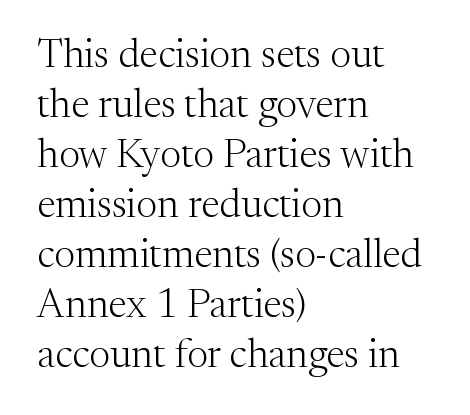
The letters stand straight up with perfectly vertical stems. A normal amount of white space separates one row of letters from the next. The passage shown has conventional tracking throughout. You could not count columns in this text — the font is proportionally spaced.
